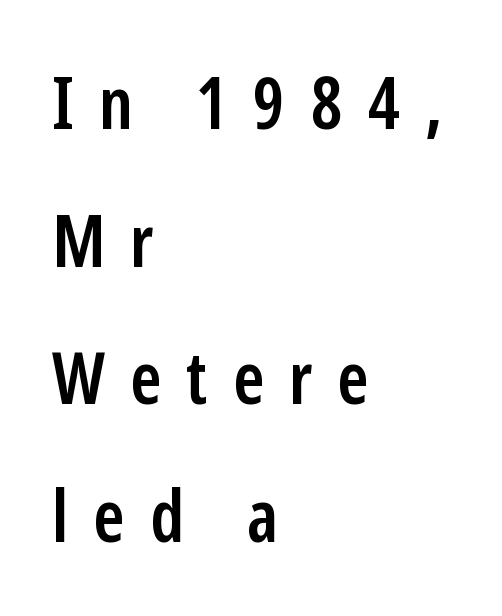
{"serif": "no", "italic": "no", "bold": "semi", "weight": "semibold", "width": "condensed", "stroke_contrast": "low", "x_height": "medium", "monospaced": "no", "underline": "no", "align": "left", "line_spacing": "loose", "line_spacing_ratio": 1.91, "letter_spacing": "wide", "letter_spacing_em": 0.35, "glyph_px": 72}
